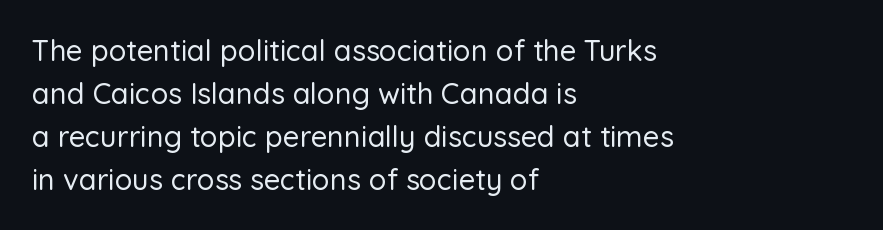
The image shows 29 px sans-serif type, upright; set left-aligned, normal line spacing (1.48x), normal letter spacing, not underlined; low stroke contrast and a medium x-height.
